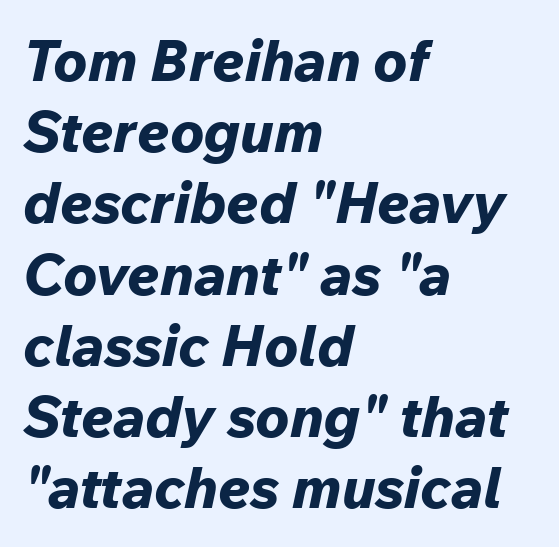
Q: Is the text bold? A: Yes.
Q: Is the text italic (slanted)? A: Yes, it leans right by about 12 degrees.
Q: Is the text underlined? A: No.
Q: How is the paragraph aligned? A: Left-aligned.
Q: Is the spacing between letters normal or unusually wide? A: Normal.
Q: Is the spacing between lines tight, normal or loose? A: Normal.
Q: Width (condensed, normal, or wide)? A: Normal.
Q: Stroke contrast? A: Low.
Q: x-height? A: Medium.
Q: Monospaced? A: No.
